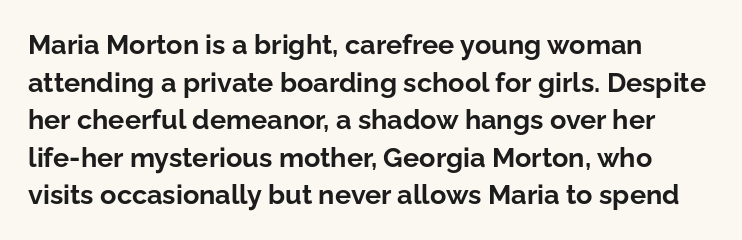
Its strokes are broad and dark, the hallmark of bold type. The letterforms sit shoulder to shoulder at normal distance. Horizontal alignment here is leftward, the default for most running prose. Each new line begins a customary step beneath the previous one. Has an underline been added? It has not. Characters remain perfectly vertical along every line.
